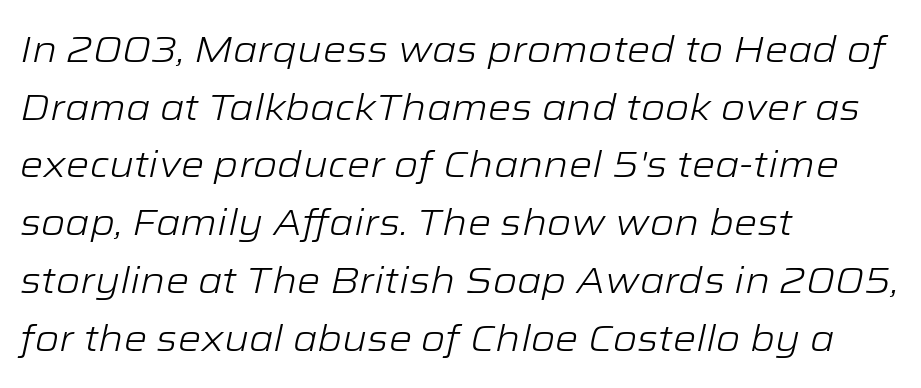
The line-height multiplier appears to be the usual default. Weight: regular or lighter. The specimen omits any rule beneath the text block's lines. How are the letters spaced? Ordinarily, with no added tracking. The typography opts for an oblique posture over an upright one. In CSS terms this would be text-align: left.
